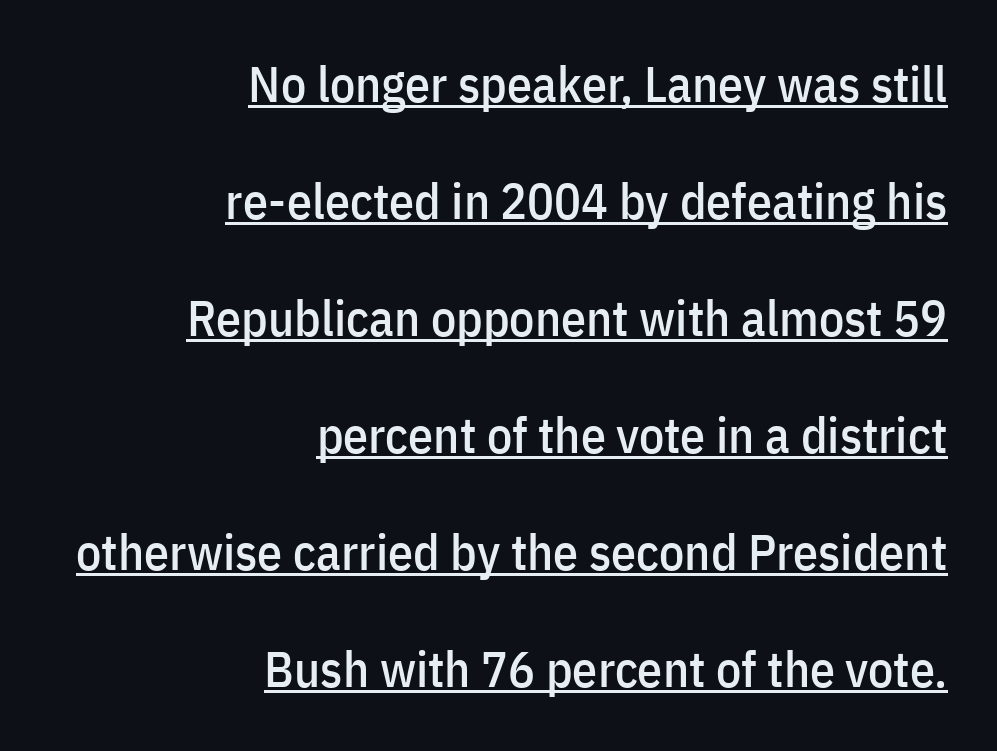
A baseline rule has been typeset under these characters. A sans-serif font was chosen for this passage. The block of text is sparse from top to bottom, with ample space between rows. Italic? Not at all — the glyphs are vertical. You could not count columns in this text — the font is proportionally spaced. The letterforms sit shoulder to shoulder at normal distance.
